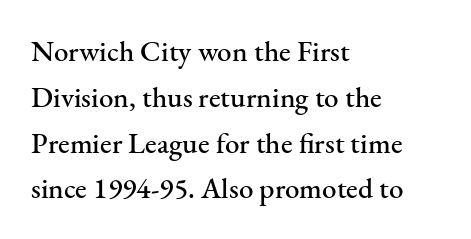
Q: Is the text italic (slanted)? A: No, it is upright.
Q: Is the typeface a serif or a sans-serif typeface? A: Serif.
Q: Is the text underlined? A: No.
Q: How is the paragraph aligned? A: Left-aligned.
Q: Is the spacing between letters normal or unusually wide? A: Normal.
Q: Is the spacing between lines tight, normal or loose? A: Normal.
Q: Width (condensed, normal, or wide)? A: Normal.
Q: Stroke contrast? A: Medium.
Q: x-height? A: Small.
Q: Monospaced? A: No.
